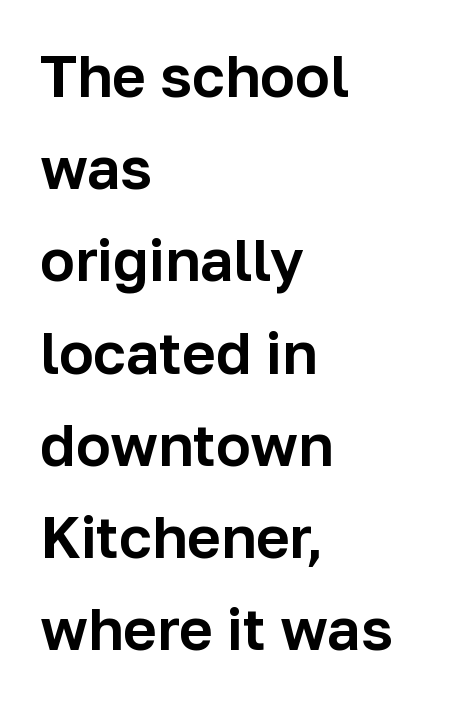
{"serif": "no", "italic": "no", "width": "normal", "stroke_contrast": "low", "x_height": "medium", "monospaced": "no", "underline": "no", "align": "left", "line_spacing": "normal", "line_spacing_ratio": 1.59, "letter_spacing": "normal", "letter_spacing_em": 0.0, "glyph_px": 58}
